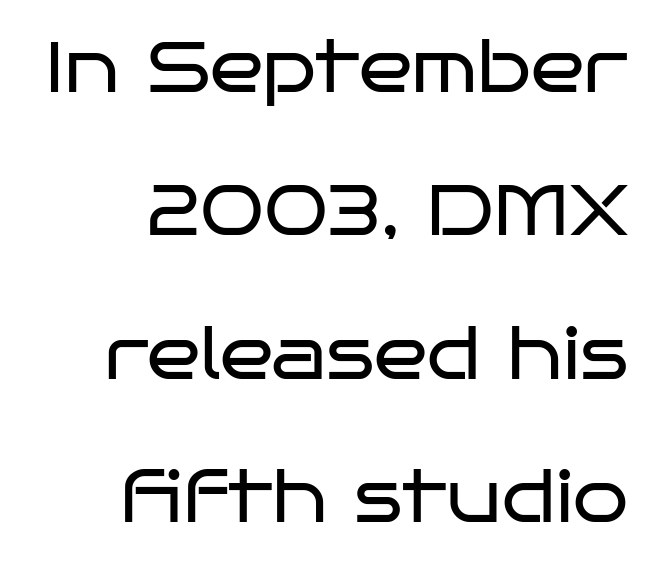
Is this a heavy cut? Hardly; it is regular or lighter. Descenders hang freely into open space. Notice the wide empty band between every row — that's loose leading. Unlike italic type, these characters show no tilt at all.
